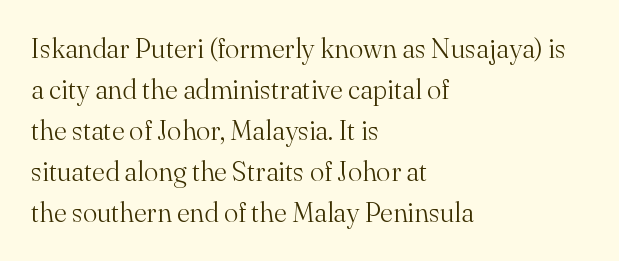
The image shows 27 px text type, upright; set left-aligned, normal line spacing (1.52x), normal letter spacing, not underlined.
